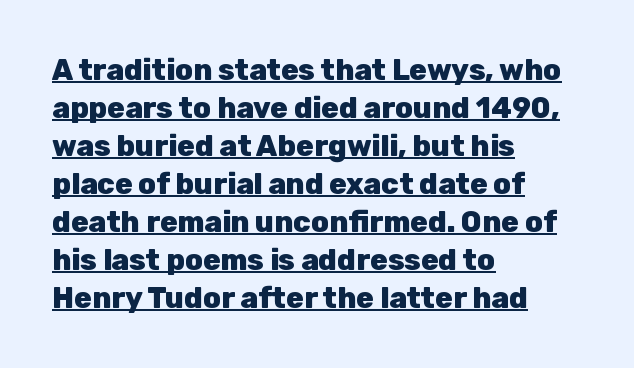
{"serif": "no", "italic": "no", "bold": "yes", "weight": "heavy", "width": "normal", "stroke_contrast": "low", "x_height": "medium", "monospaced": "no", "underline": "yes", "align": "left", "line_spacing": "normal", "line_spacing_ratio": 1.31, "letter_spacing": "normal", "letter_spacing_em": 0.0, "glyph_px": 29}
